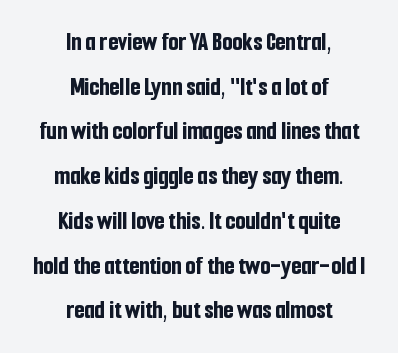
{"italic": "no", "bold": "yes", "underline": "no", "align": "center", "line_spacing_ratio": 1.72, "letter_spacing": "normal", "letter_spacing_em": 0.0, "glyph_px": 26}
